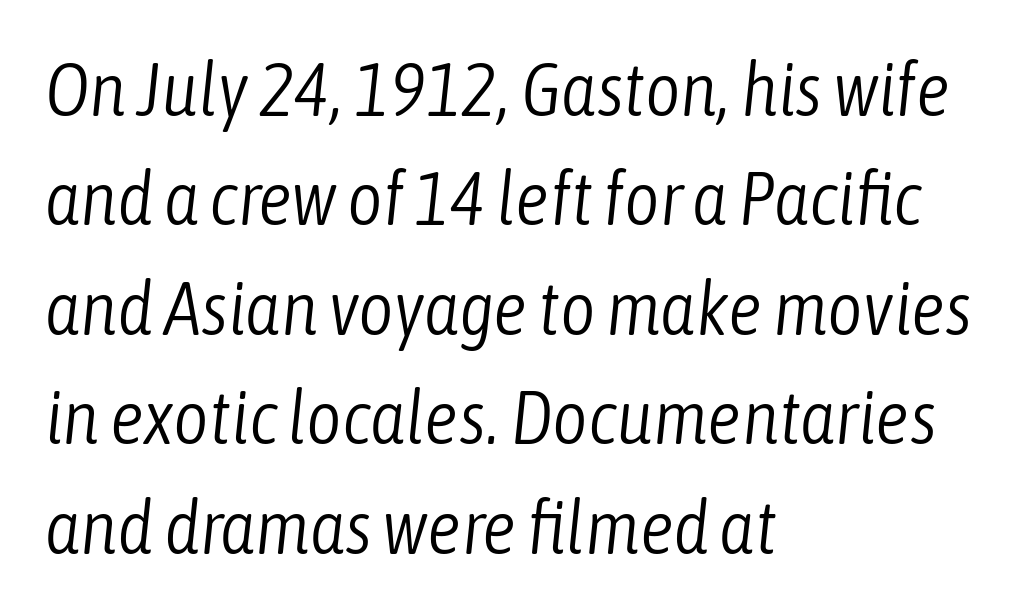
{"italic": "yes", "lean": "right", "slant_degrees": 6, "bold": "no", "weight": "light", "width": "condensed", "stroke_contrast": "low", "x_height": "medium", "monospaced": "no", "underline": "no", "align": "left", "line_spacing": "normal", "line_spacing_ratio": 1.44, "letter_spacing": "normal", "letter_spacing_em": 0.0, "glyph_px": 76}
